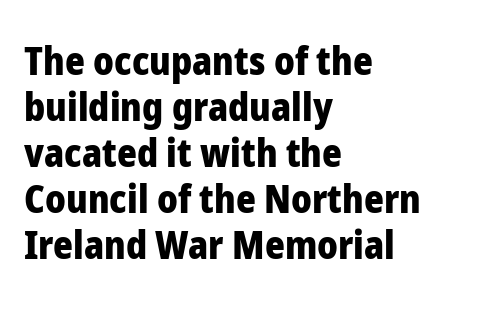
The image shows 38 px heavy sans-serif type, upright; set left-aligned, line spacing 1.21x, normal letter spacing, not underlined; low stroke contrast and a medium x-height.
